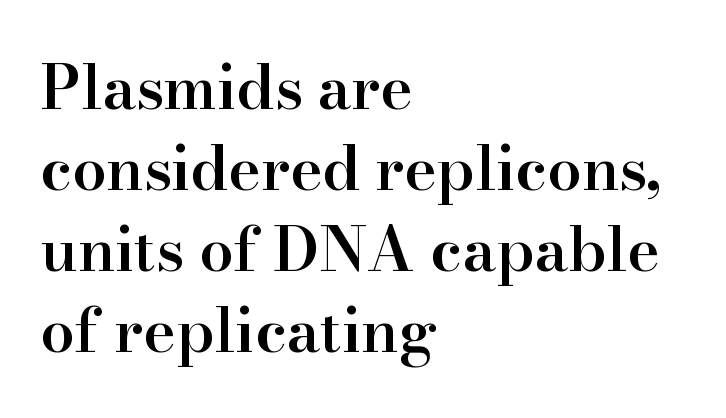
Note the varied advance widths — an 'i' is clearly narrower than an 'm'. No italicization has been applied; the sample stays upright. This is serif lettering, the kind often seen in printed books. Is there much room between lines? A standard amount, neither cramped nor airy. Students, note that the glyphs here touch the page at normal intervals. Letters rest on an invisible, unmarked baseline.
